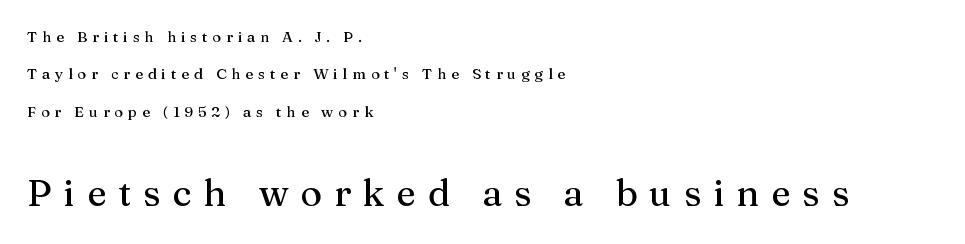
The axis of the letterforms is exactly vertical. In terms of letterform style, serifs are clearly present. The words here are not underlined. Of the two passages, the one underneath uses the larger point size. Think of a printed novel: that variable character pitch is what you see here. Which margin do the lines hug? The left one — the right edge is uneven.
